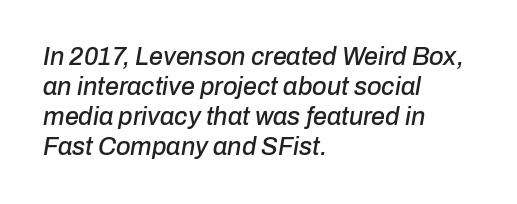
The image shows 25 px text type, italic (leaning right); set left-aligned, line spacing 1.2x, normal letter spacing, not underlined.
